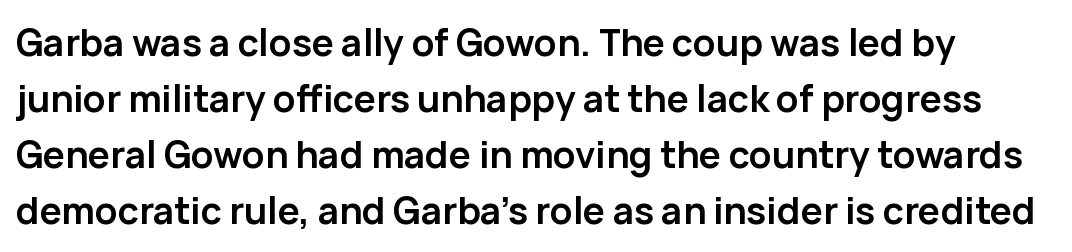
Look at the bottom of the vertical strokes: they stop flat, with no serifs. Compared with typical paragraphs, the rows here are spaced about the same. The rendering uses natural spacing where letterforms have individual widths. A typesetter would call this zero additional tracking.
